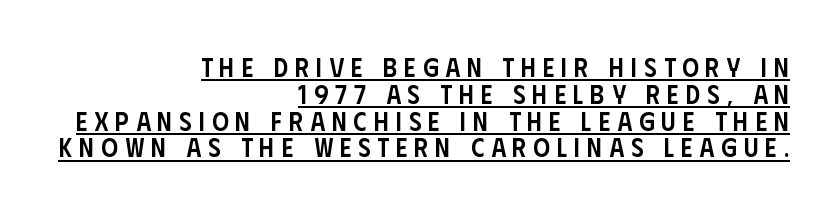
{"italic": "no", "bold": "semi", "underline": "yes", "align": "right", "line_spacing": "tight", "line_spacing_ratio": 1.03, "letter_spacing": "wide", "letter_spacing_em": 0.27, "glyph_px": 26}
